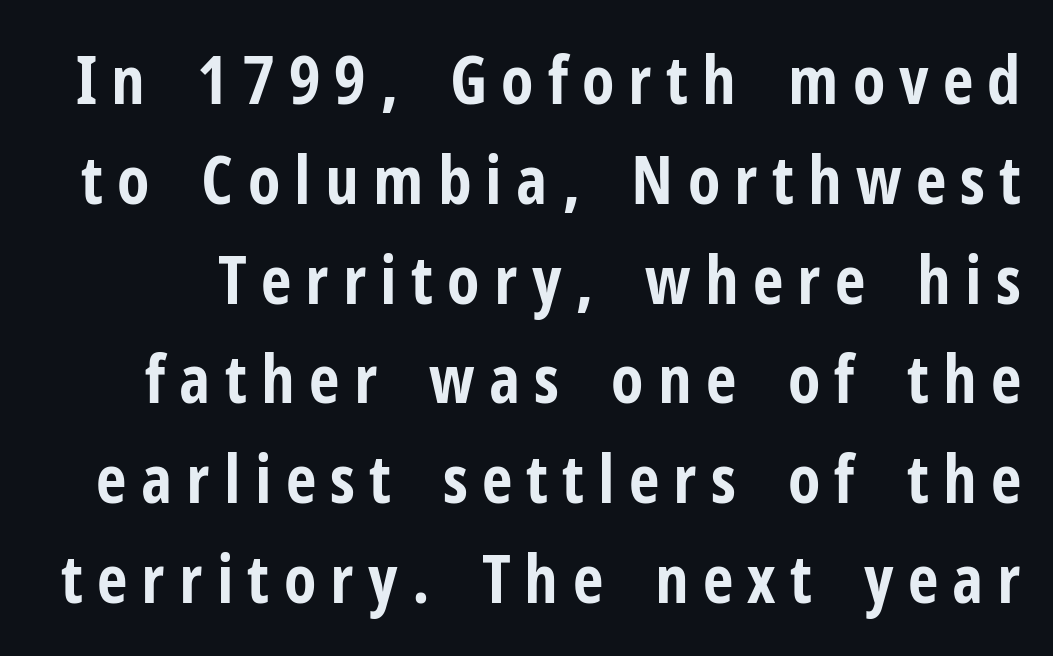
{"serif": "no", "italic": "no", "bold": "yes", "weight": "bold", "width": "condensed", "stroke_contrast": "low", "x_height": "medium", "monospaced": "no", "underline": "no", "line_spacing": "normal", "line_spacing_ratio": 1.49, "letter_spacing": "wide", "letter_spacing_em": 0.21, "glyph_px": 67}
